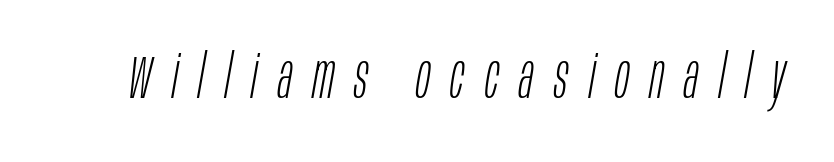
Italic? Definitely — the glyphs are oblique. Is the letter spacing exaggerated? Yes — the characters are pushed far apart. The face used here is proportionally spaced, like ordinary book or web type. The strip under each line holds only bare page.
